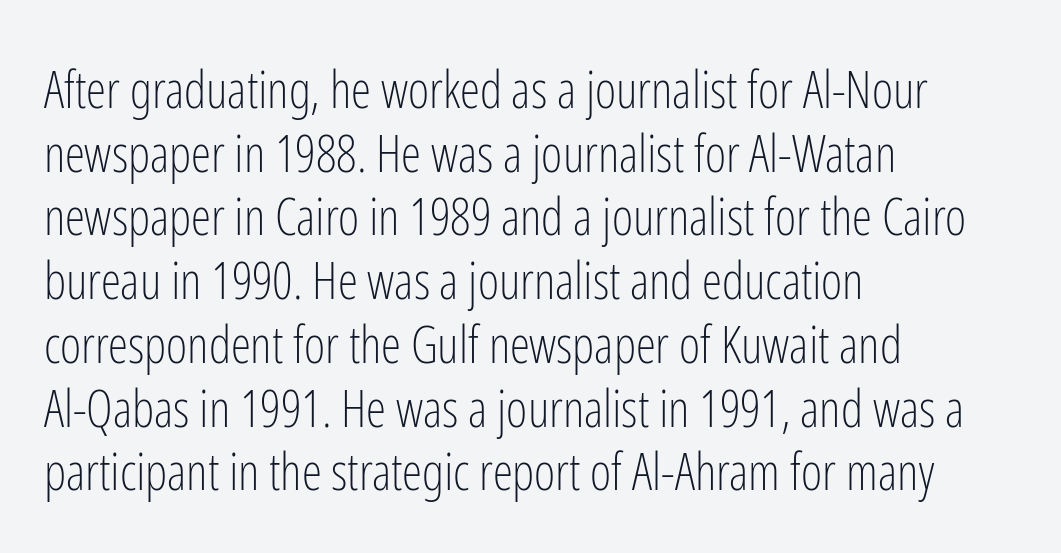
The image shows 51 px light, condensed sans-serif type, upright; set left-aligned, normal line spacing (1.25x), normal letter spacing, not underlined; low stroke contrast and a medium x-height.
